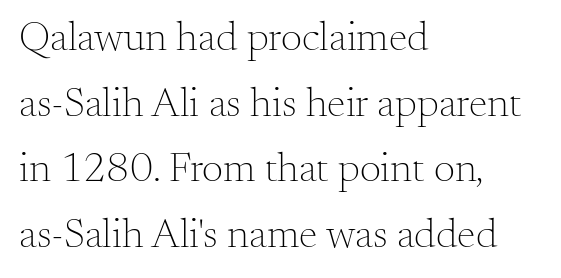
{"serif": "yes", "italic": "no", "bold": "no", "weight": "light", "width": "normal", "stroke_contrast": "medium", "x_height": "small", "monospaced": "no", "underline": "no", "align": "left", "line_spacing": "normal", "line_spacing_ratio": 1.56, "letter_spacing": "normal", "letter_spacing_em": 0.0, "glyph_px": 42}
